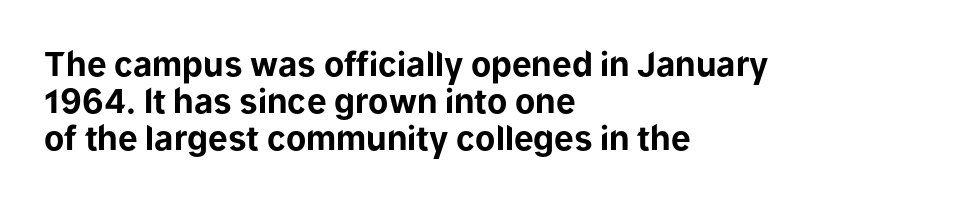
Q: Is the text bold? A: Yes.
Q: Is the text italic (slanted)? A: No, it is upright.
Q: Is the typeface a serif or a sans-serif typeface? A: Sans-serif.
Q: Is the text underlined? A: No.
Q: How is the paragraph aligned? A: Left-aligned.
Q: Is the spacing between letters normal or unusually wide? A: Normal.
Q: Is the spacing between lines tight, normal or loose? A: Tight.
Q: Width (condensed, normal, or wide)? A: Normal.
Q: Stroke contrast? A: Low.
Q: x-height? A: Medium.
Q: Monospaced? A: No.
